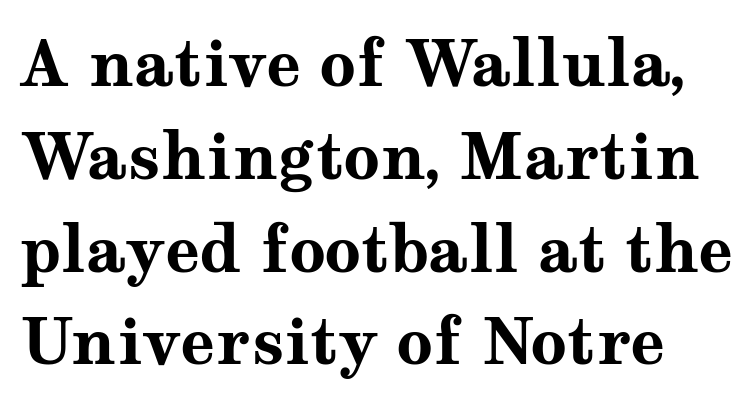
The image shows 64 px bold, wide serif type, upright; set normal line spacing (1.45x), normal letter spacing, not underlined; medium stroke contrast and a medium x-height.
